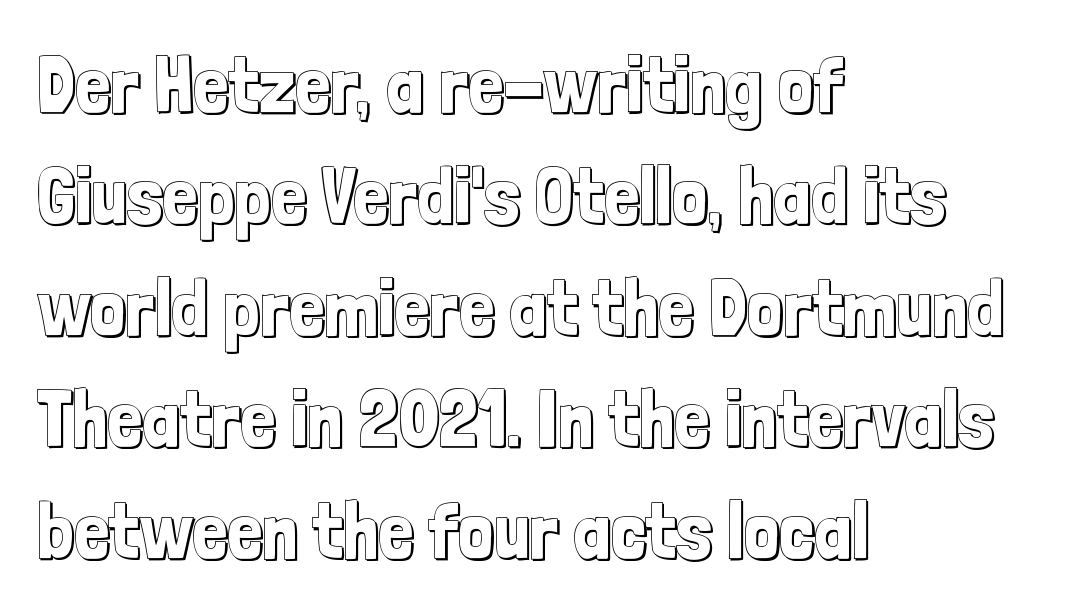
Q: Is the text italic (slanted)? A: No, it is upright.
Q: Is the text underlined? A: No.
Q: How is the paragraph aligned? A: Left-aligned.
Q: Is the spacing between letters normal or unusually wide? A: Normal.
Q: Is the spacing between lines tight, normal or loose? A: Normal.
Q: Width (condensed, normal, or wide)? A: Condensed.
Q: x-height? A: Medium.
Q: Monospaced? A: No.
